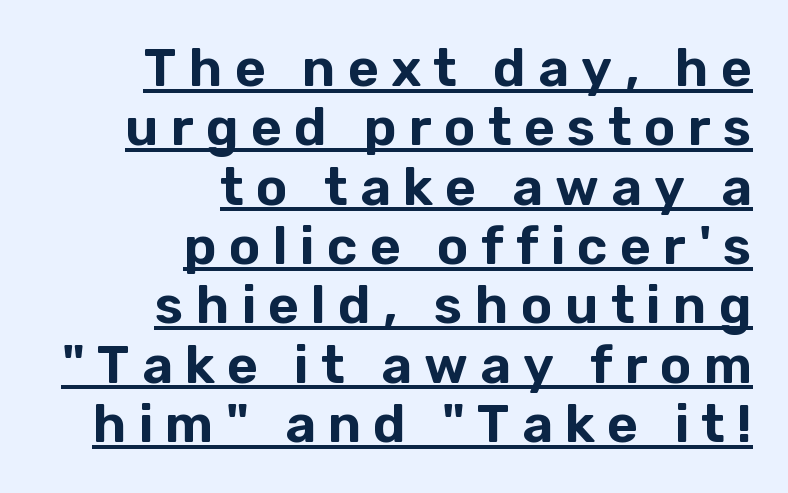
{"serif": "no", "italic": "no", "width": "normal", "stroke_contrast": "low", "x_height": "medium", "monospaced": "no", "underline": "yes", "align": "right", "line_spacing": "tight", "line_spacing_ratio": 1.12, "letter_spacing": "wide", "letter_spacing_em": 0.23, "glyph_px": 53}
